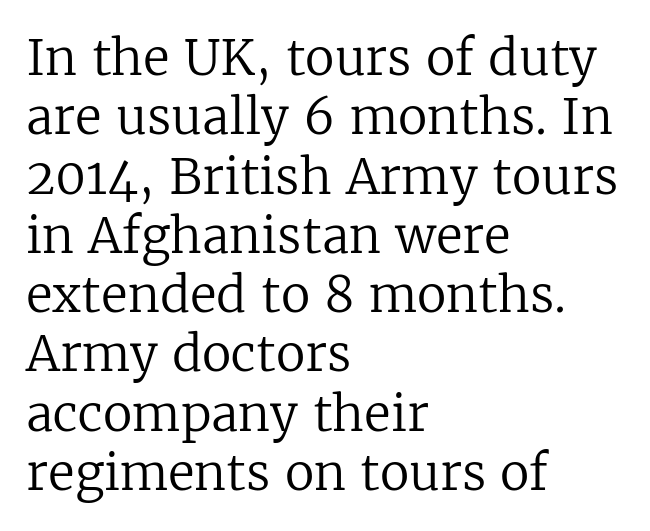
The image shows 49 px regular-weight serif type, upright; set left-aligned, line spacing 1.21x, normal letter spacing, not underlined; low stroke contrast and a medium x-height.
